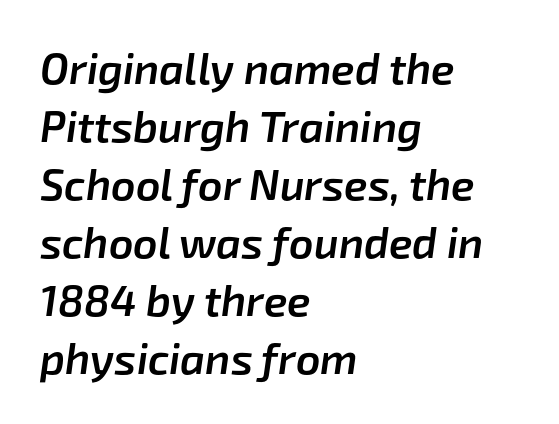
{"italic": "yes", "lean": "right", "slant_degrees": 8, "bold": "semi", "weight": "semibold", "width": "normal", "stroke_contrast": "low", "x_height": "medium", "monospaced": "no", "underline": "no", "align": "left", "line_spacing": "normal", "line_spacing_ratio": 1.35, "letter_spacing": "normal", "letter_spacing_em": 0.0, "glyph_px": 43}
